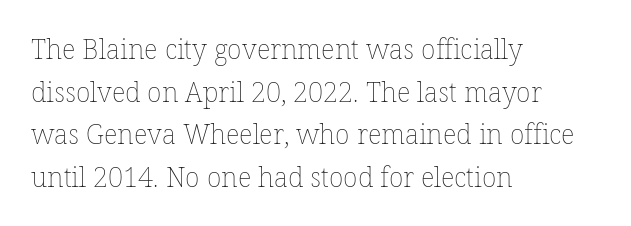
Q: Is the text bold? A: No.
Q: Is the text italic (slanted)? A: No, it is upright.
Q: Is the text underlined? A: No.
Q: How is the paragraph aligned? A: Left-aligned.
Q: Is the spacing between letters normal or unusually wide? A: Normal.
Q: Is the spacing between lines tight, normal or loose? A: Normal.
